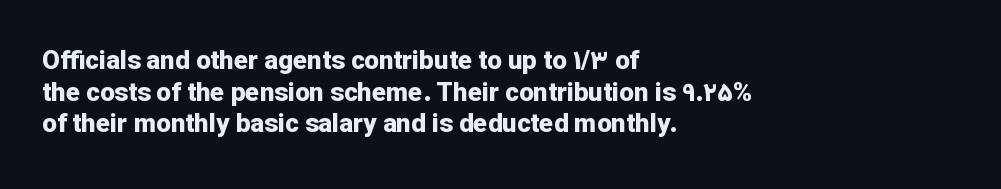
Q: Is the text bold? A: Yes.
Q: Is the text italic (slanted)? A: No, it is upright.
Q: Is the text underlined? A: No.
Q: How is the paragraph aligned? A: Left-aligned.
Q: Is the spacing between letters normal or unusually wide? A: Normal.
